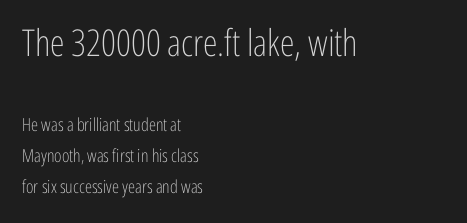
The image shows 37 px light, condensed sans-serif type, upright; set left-aligned, normal line spacing (1.7x), normal letter spacing, not underlined; the first (top) block is 2.06x larger; low stroke contrast and a medium x-height.
